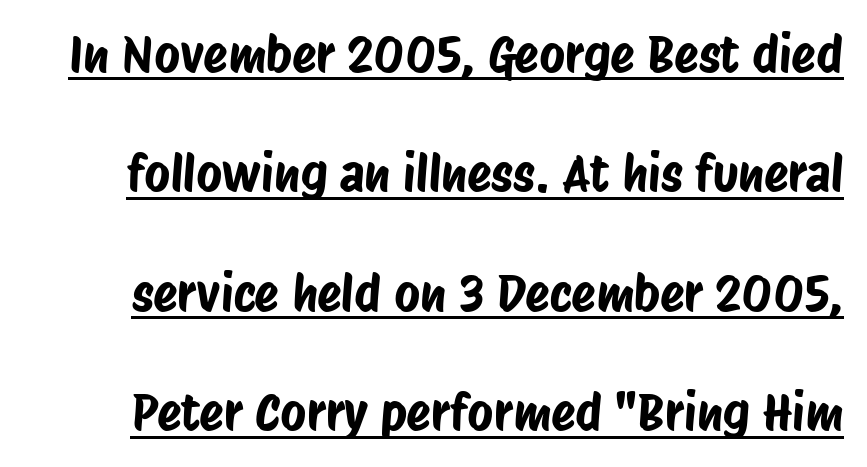
The image shows 50 px condensed sans-serif type; set loose line spacing (2.39x), normal letter spacing, underlined; low stroke contrast and a large x-height.
